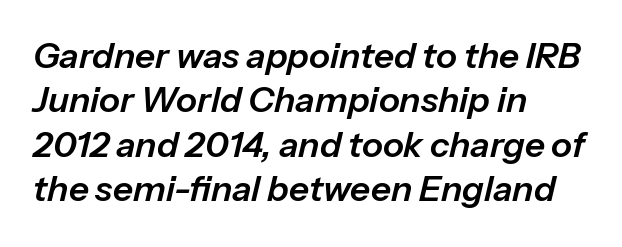
Q: Is the text italic (slanted)? A: Yes, it leans right by about 13 degrees.
Q: Is the text underlined? A: No.
Q: How is the paragraph aligned? A: Left-aligned.
Q: Is the spacing between letters normal or unusually wide? A: Normal.
Q: Is the spacing between lines tight, normal or loose? A: Normal.
Q: Width (condensed, normal, or wide)? A: Normal.
Q: Stroke contrast? A: Low.
Q: x-height? A: Medium.
Q: Monospaced? A: No.
